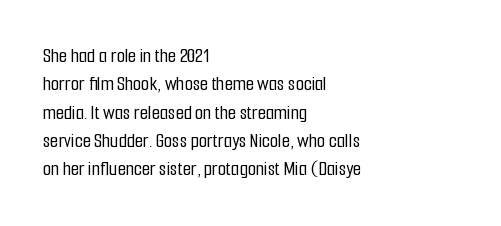
Posture: upright roman. The foot of each line stays bare and open. The passage shown stacks its lines at a standard gap. Alignment: flush left. The horizontal fit of the characters is conventional and even.
